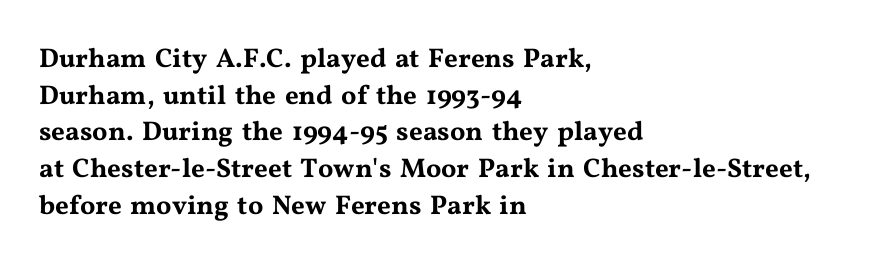
Q: Is the text italic (slanted)? A: No, it is upright.
Q: Is the text underlined? A: No.
Q: How is the paragraph aligned? A: Left-aligned.
Q: Is the spacing between letters normal or unusually wide? A: Normal.
Q: Is the spacing between lines tight, normal or loose? A: Normal.
